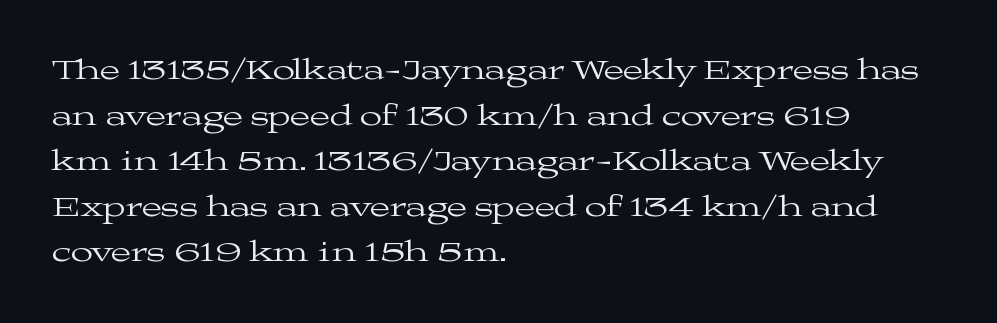
Type without underlining. The compositor pushed each line to the left boundary. Notice how the stems are strictly vertical — no italics here. Unbolded letterforms with no extra heft.
